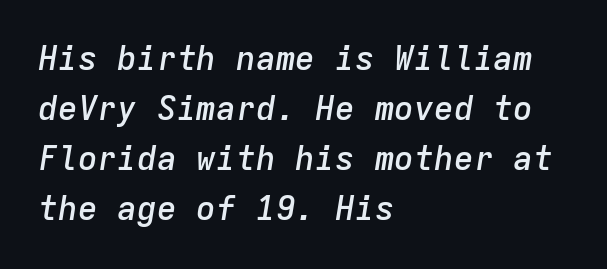
In terms of letterspacing, this is plain default setting. Reading down the block, your eye returns to a fixed left position each line. This is moderately heavy type, rendered in semibold. The rendering uses typewriter-style spacing with identical character cells. Slanted lettering throughout.
